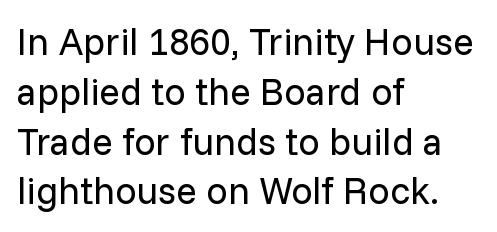
The image shows 38 px regular-weight sans-serif type, upright; set left-aligned, normal line spacing (1.31x), normal letter spacing, not underlined; low stroke contrast and a medium x-height.
